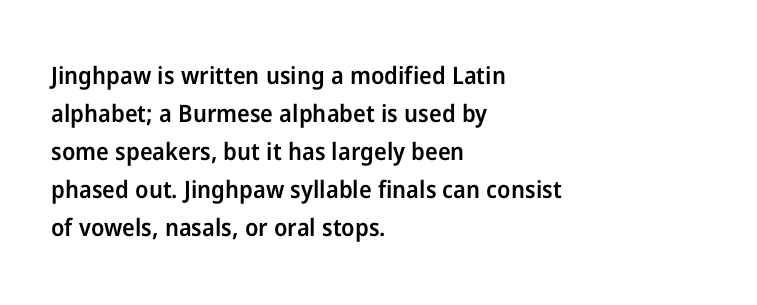
{"italic": "no", "bold": "semi", "underline": "no", "align": "left", "line_spacing": "normal", "line_spacing_ratio": 1.58, "letter_spacing": "normal", "letter_spacing_em": 0.0, "glyph_px": 24}
